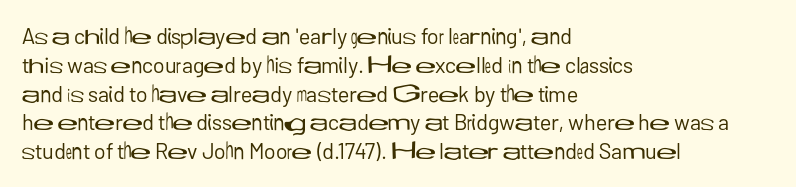
The image shows 22 px text type, upright; set left-aligned, normal line spacing (1.31x), normal letter spacing, not underlined.
